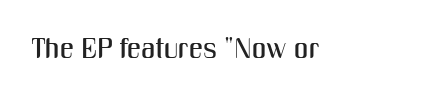
{"serif": "no", "italic": "no", "width": "condensed", "stroke_contrast": "medium", "x_height": "medium", "monospaced": "no", "underline": "no", "letter_spacing": "normal", "letter_spacing_em": 0.0, "glyph_px": 28}
